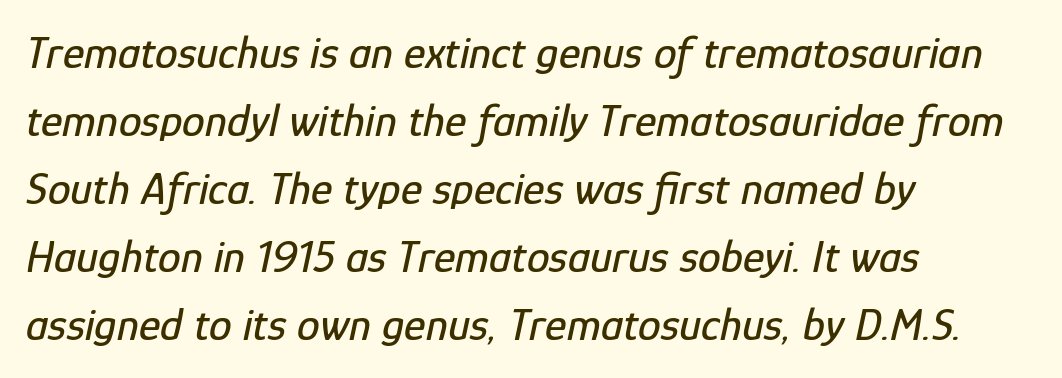
Q: Is the text italic (slanted)? A: Yes, it leans right by about 12 degrees.
Q: Is the text underlined? A: No.
Q: How is the paragraph aligned? A: Left-aligned.
Q: Is the spacing between letters normal or unusually wide? A: Normal.
Q: Is the spacing between lines tight, normal or loose? A: Normal.
Q: Width (condensed, normal, or wide)? A: Condensed.
Q: Stroke contrast? A: Low.
Q: x-height? A: Medium.
Q: Monospaced? A: No.
